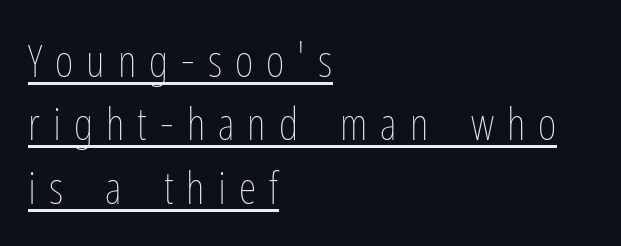
{"italic": "no", "bold": "no", "weight": "thin", "width": "condensed", "stroke_contrast": "low", "x_height": "medium", "monospaced": "no", "underline": "yes", "align": "left", "line_spacing": "normal", "line_spacing_ratio": 1.41, "letter_spacing": "wide", "letter_spacing_em": 0.29, "glyph_px": 45}
